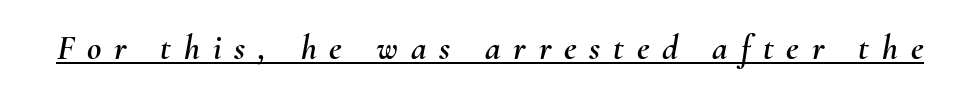
Q: Is the text italic (slanted)? A: Yes, it leans right by about 10 degrees.
Q: Is the text underlined? A: Yes.
Q: Is the spacing between letters normal or unusually wide? A: Unusually wide.
Q: Width (condensed, normal, or wide)? A: Normal.
Q: Stroke contrast? A: Medium.
Q: x-height? A: Small.
Q: Monospaced? A: No.
